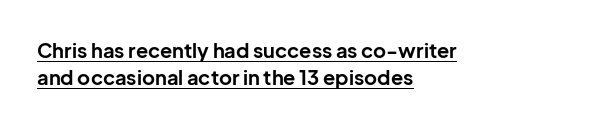
{"italic": "no", "bold": "yes", "underline": "yes", "align": "left", "line_spacing": "normal", "line_spacing_ratio": 1.34, "letter_spacing": "normal", "letter_spacing_em": 0.0, "glyph_px": 20}
